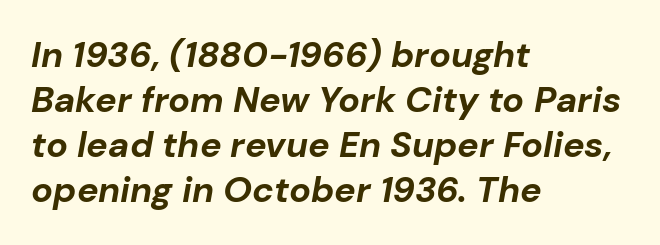
The image shows 36 px bold type, italic (leaning right); set left-aligned, normal line spacing (1.25x), normal letter spacing, not underlined; low stroke contrast and a medium x-height.
